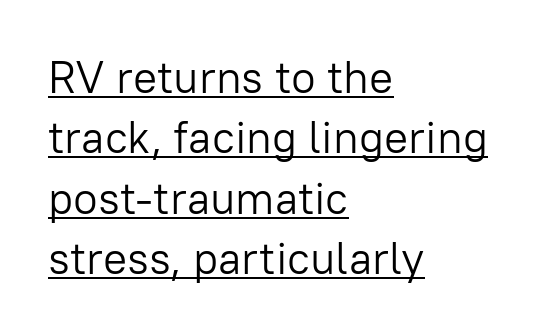
{"serif": "no", "italic": "no", "bold": "no", "weight": "light", "width": "normal", "stroke_contrast": "low", "x_height": "medium", "monospaced": "no", "underline": "yes", "align": "left", "line_spacing": "normal", "line_spacing_ratio": 1.34, "letter_spacing": "normal", "letter_spacing_em": 0.0, "glyph_px": 45}
